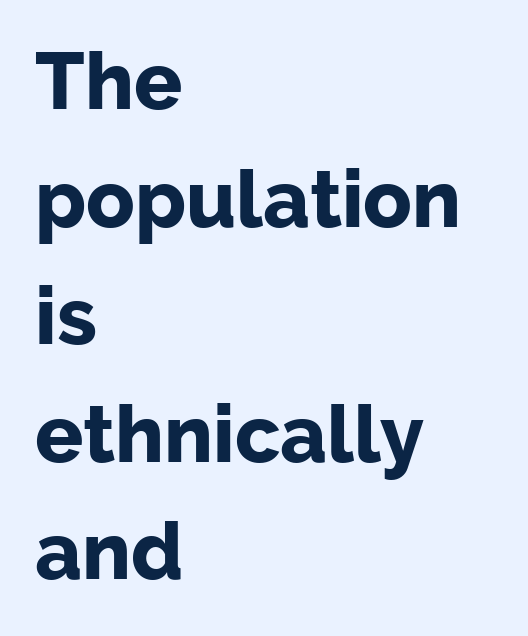
The image shows 80 px bold sans-serif type, upright; set left-aligned, normal line spacing (1.47x), normal letter spacing, not underlined; low stroke contrast and a medium x-height.
